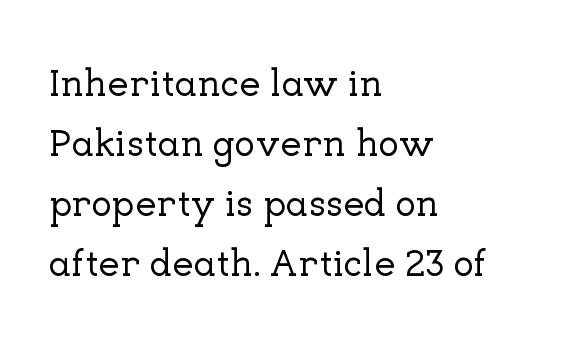
Letters rest on an invisible, unmarked baseline. Short note: letters normally spaced. Note the varied advance widths — an 'i' is clearly narrower than an 'm'. Is there any slant? The stems are plumb. The passage shown stacks its lines at a standard gap.
